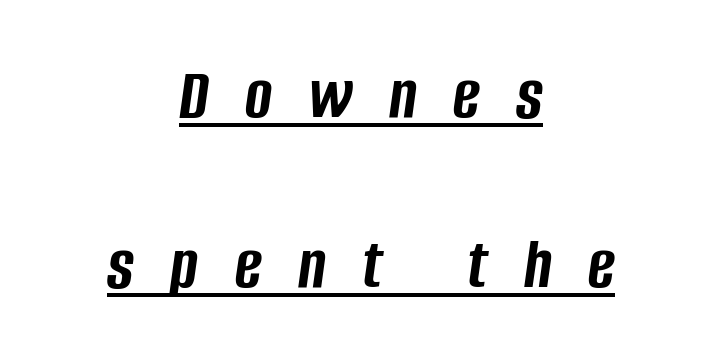
The image shows 73 px semibold, condensed type, italic (leaning right); set centered, loose line spacing (2.33x), unusually wide letter spacing (+0.5 em), underlined; low stroke contrast and a large x-height.
